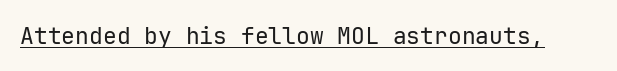
The image shows 23 px text type, upright; set normal letter spacing, underlined.
